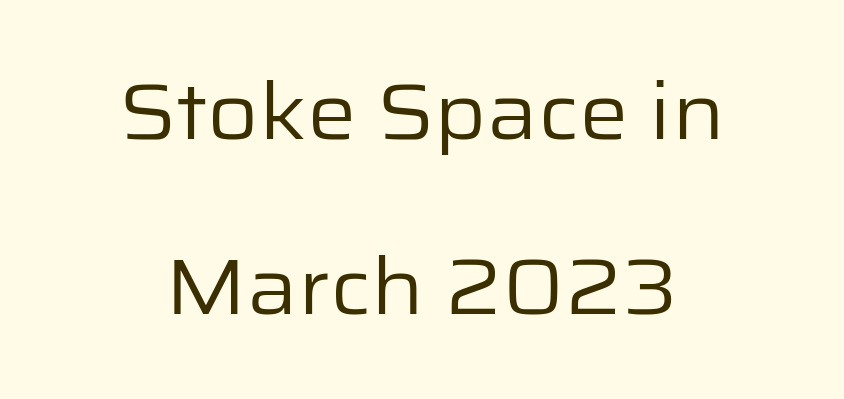
The image shows 78 px regular-weight sans-serif type, upright; set centered, loose line spacing (2.24x), normal letter spacing, not underlined; low stroke contrast and a medium x-height.
